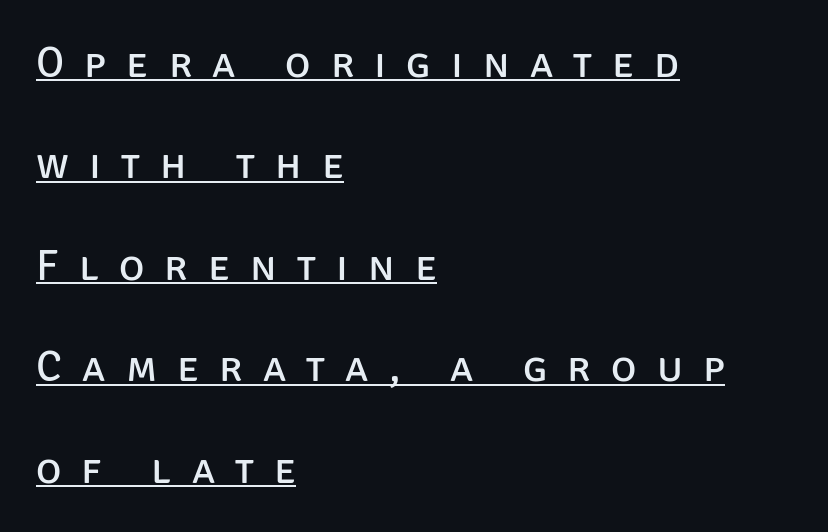
The image shows 43 px regular-weight sans-serif type, upright; set left-aligned, loose line spacing (2.36x), unusually wide letter spacing (+0.47 em), underlined; low stroke contrast and a large x-height.
